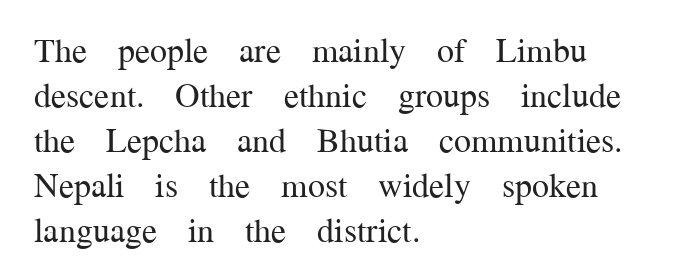
Q: Is the text bold? A: No.
Q: Is the text italic (slanted)? A: No, it is upright.
Q: Is the typeface a serif or a sans-serif typeface? A: Serif.
Q: Is the text underlined? A: No.
Q: How is the paragraph aligned? A: Left-aligned.
Q: Is the spacing between letters normal or unusually wide? A: Normal.
Q: Is the spacing between lines tight, normal or loose? A: Normal.
Q: Width (condensed, normal, or wide)? A: Normal.
Q: Stroke contrast? A: Medium.
Q: x-height? A: Medium.
Q: Monospaced? A: No.
